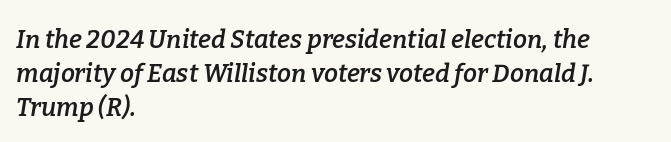
The image shows 25 px text type, italic (leaning right); set left-aligned, normal line spacing (1.36x), normal letter spacing, not underlined.
